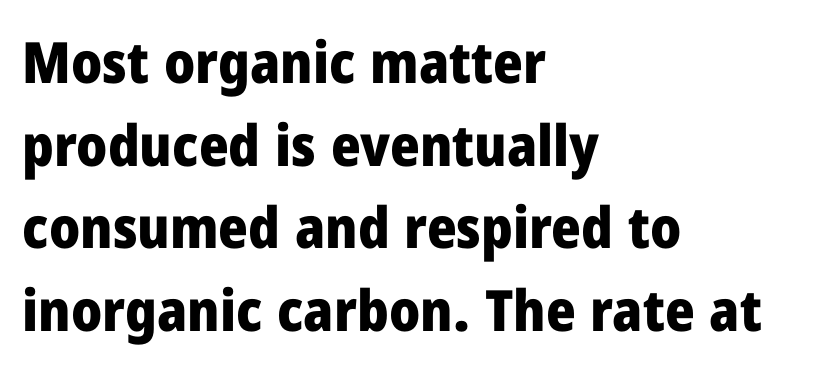
The designer went with a sans here, leaving each stem footless. Alignment: flush left. The letters stand straight up with perfectly vertical stems. A normal amount of white space separates one row of letters from the next. The tracking reads as untouched default to a designer's eye. Note the varied advance widths — an 'i' is clearly narrower than an 'm'.
